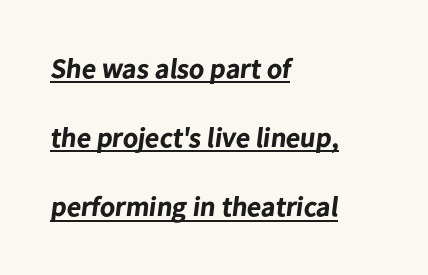
The image shows 28 px bold sans-serif type; set left-aligned, loose line spacing (2.47x), normal letter spacing, underlined; low stroke contrast and a medium x-height.
